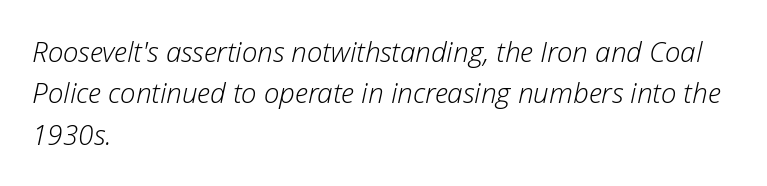
{"italic": "yes", "lean": "right", "slant_degrees": 12, "bold": "no", "weight": "light", "width": "normal", "stroke_contrast": "low", "x_height": "medium", "monospaced": "no", "underline": "no", "align": "left", "line_spacing": "normal", "line_spacing_ratio": 1.48, "letter_spacing": "normal", "letter_spacing_em": 0.0, "glyph_px": 28}
